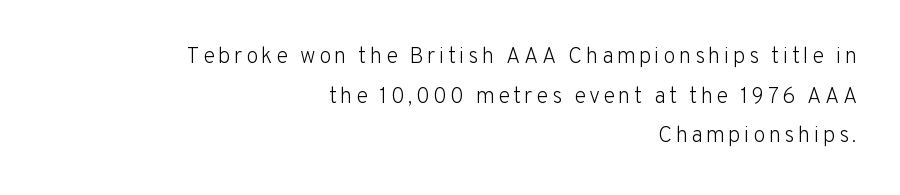
{"italic": "no", "bold": "no", "underline": "no", "align": "right", "line_spacing_ratio": 1.8, "glyph_px": 22}
